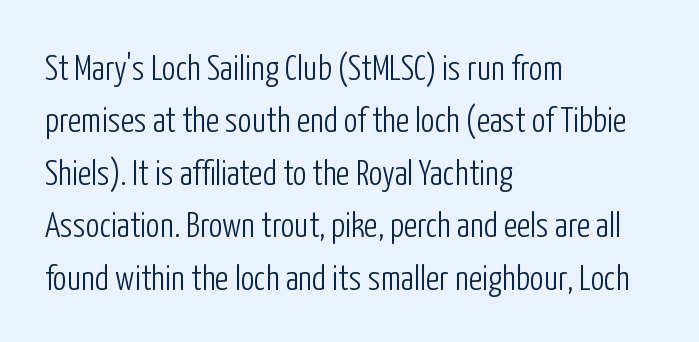
{"serif": "no", "italic": "no", "bold": "no", "weight": "light", "width": "condensed", "stroke_contrast": "low", "x_height": "medium", "monospaced": "no", "underline": "no", "align": "left", "line_spacing": "normal", "line_spacing_ratio": 1.5, "letter_spacing": "normal", "letter_spacing_em": 0.0, "glyph_px": 35}
